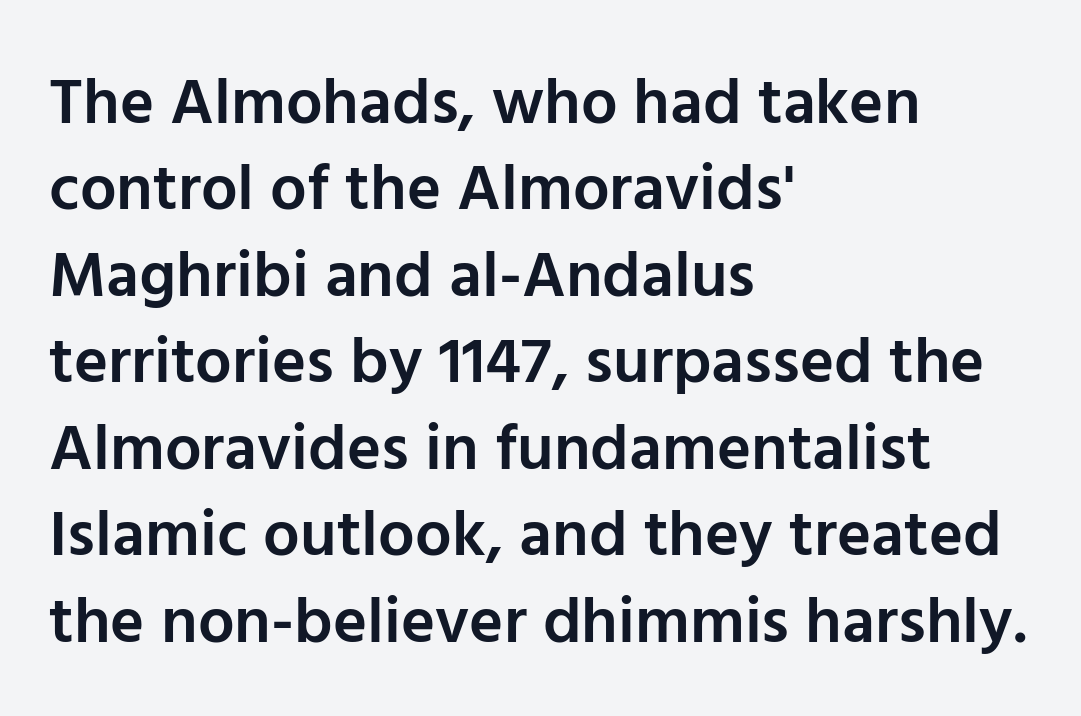
{"serif": "no", "italic": "no", "bold": "semi", "weight": "semibold", "width": "normal", "stroke_contrast": "low", "x_height": "medium", "monospaced": "no", "underline": "no", "align": "left", "line_spacing": "normal", "line_spacing_ratio": 1.33, "letter_spacing": "normal", "letter_spacing_em": 0.0, "glyph_px": 65}
